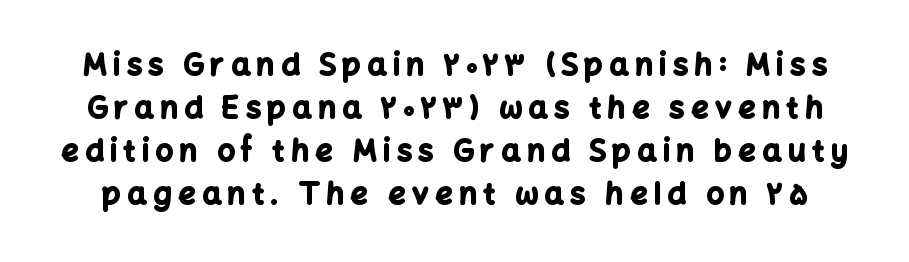
Q: Is the text bold? A: Yes.
Q: Is the text italic (slanted)? A: No, it is upright.
Q: Is the typeface a serif or a sans-serif typeface? A: Sans-serif.
Q: Is the text underlined? A: No.
Q: Is the spacing between letters normal or unusually wide? A: Unusually wide.
Q: Is the spacing between lines tight, normal or loose? A: Normal.
Q: Width (condensed, normal, or wide)? A: Normal.
Q: Stroke contrast? A: Low.
Q: x-height? A: Medium.
Q: Monospaced? A: No.
